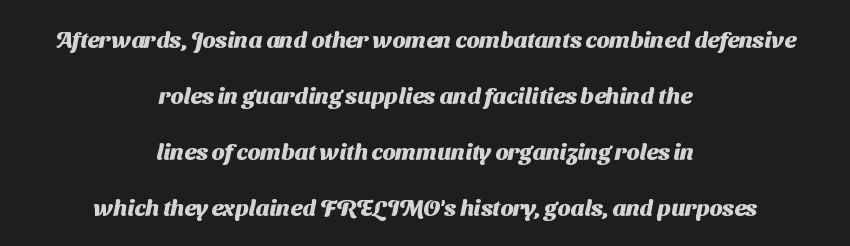
Q: Is the text bold? A: Yes.
Q: Is the text underlined? A: No.
Q: How is the paragraph aligned? A: Centered.
Q: Is the spacing between letters normal or unusually wide? A: Normal.
Q: Is the spacing between lines tight, normal or loose? A: Loose.
